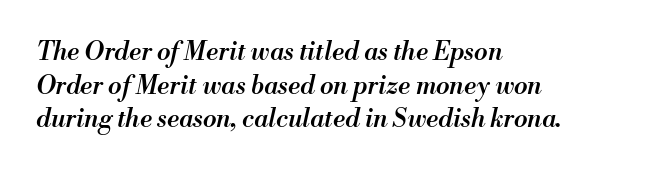
The image shows 25 px text type, italic (leaning right); set left-aligned, normal line spacing (1.35x), normal letter spacing, not underlined.
